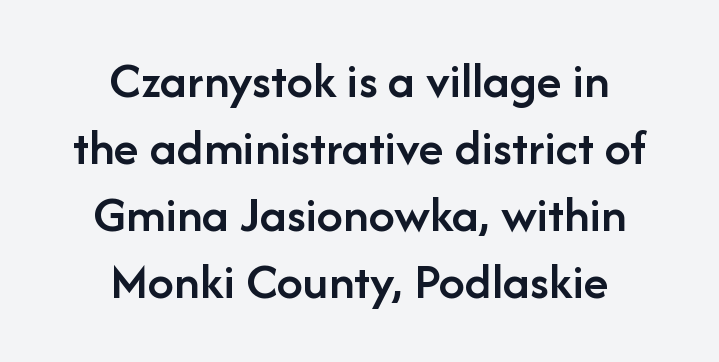
Type style note: lacks serifs. Look at the tracking — it's just the regular setting, nothing added. These lines are rendered in a variable-pitch font. The rag falls on both sides of this text block equally.
